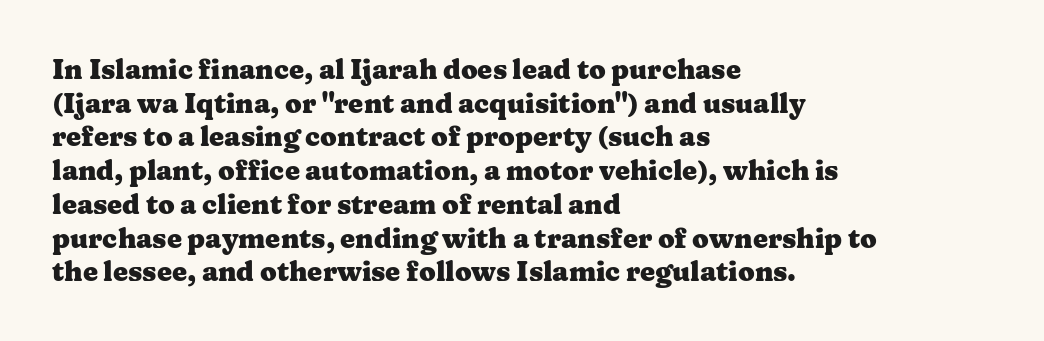
The image shows 27 px bold type, upright; set left-aligned, normal line spacing (1.25x), normal letter spacing, not underlined.
